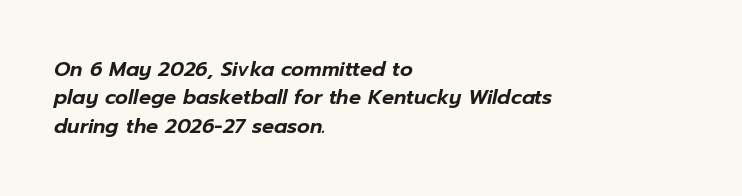
{"italic": "yes", "lean": "right", "slant_degrees": 12, "underline": "no", "align": "left", "line_spacing": "normal", "line_spacing_ratio": 1.42, "letter_spacing": "normal", "letter_spacing_em": 0.0, "glyph_px": 20}
